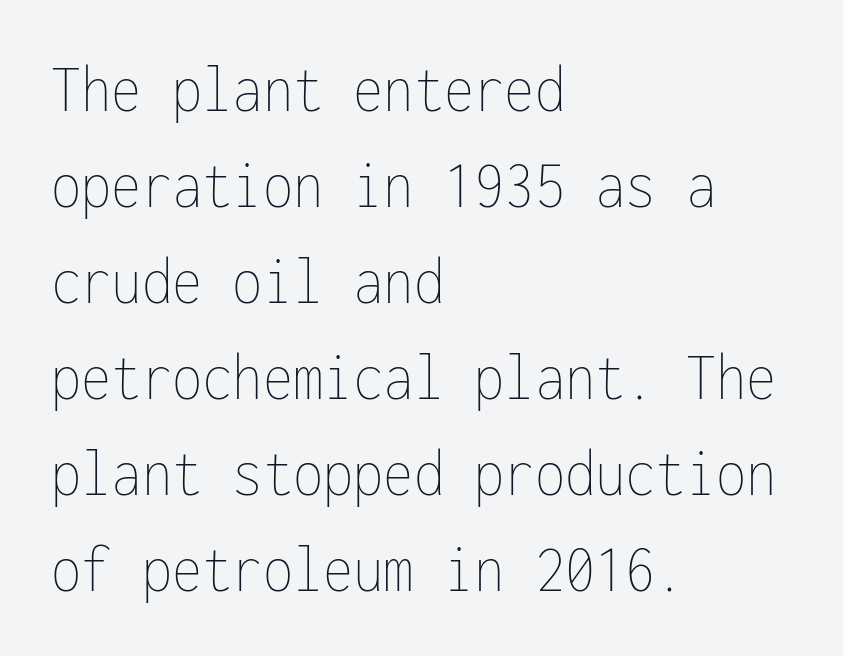
Q: Is the text bold? A: No.
Q: Is the text italic (slanted)? A: No, it is upright.
Q: Is the text underlined? A: No.
Q: How is the paragraph aligned? A: Left-aligned.
Q: Is the spacing between letters normal or unusually wide? A: Normal.
Q: Is the spacing between lines tight, normal or loose? A: Normal.
Q: Width (condensed, normal, or wide)? A: Condensed.
Q: Stroke contrast? A: Low.
Q: x-height? A: Medium.
Q: Monospaced? A: Yes.
